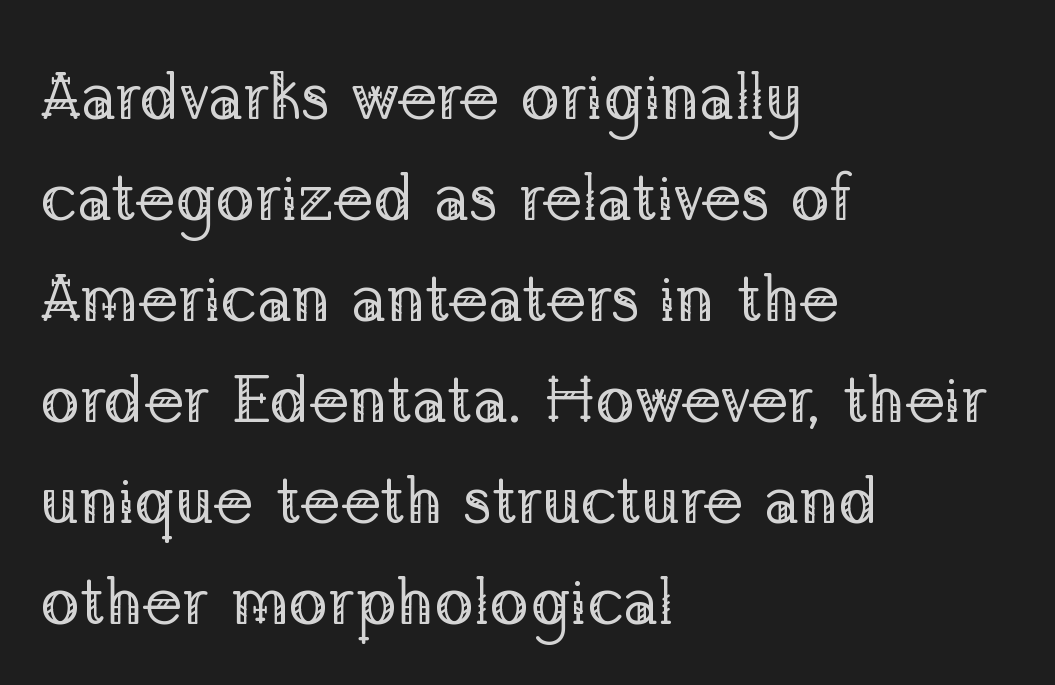
Q: Is the text bold? A: No.
Q: Is the text italic (slanted)? A: No, it is upright.
Q: Is the typeface a serif or a sans-serif typeface? A: Serif.
Q: Is the text underlined? A: No.
Q: How is the paragraph aligned? A: Left-aligned.
Q: Is the spacing between letters normal or unusually wide? A: Normal.
Q: Is the spacing between lines tight, normal or loose? A: Normal.
Q: Width (condensed, normal, or wide)? A: Normal.
Q: Stroke contrast? A: Low.
Q: x-height? A: Medium.
Q: Monospaced? A: No.
